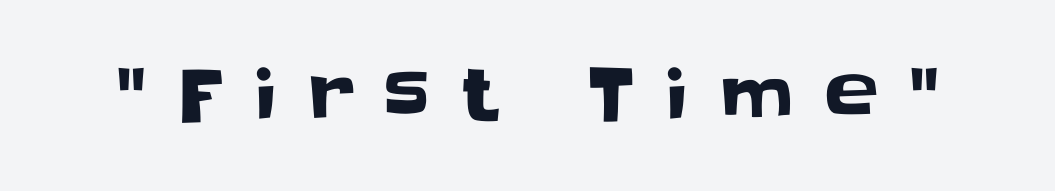
{"serif": "no", "italic": "no", "width": "normal", "stroke_contrast": "low", "x_height": "large", "monospaced": "no", "underline": "no", "letter_spacing": "wide", "letter_spacing_em": 0.43, "glyph_px": 72}
